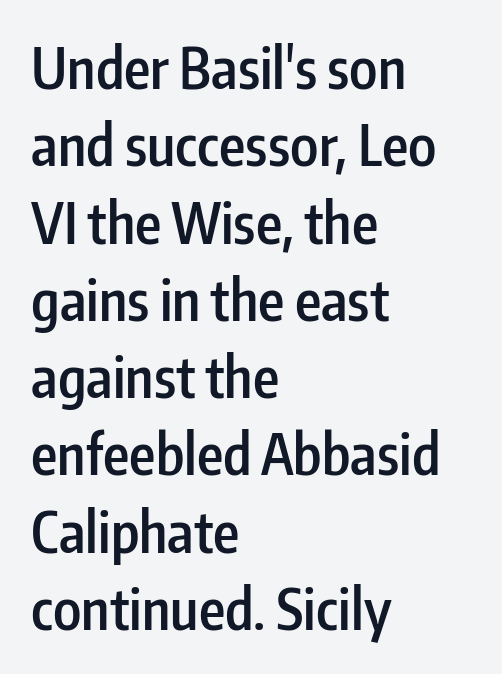
{"serif": "no", "italic": "no", "bold": "semi", "weight": "semibold", "width": "condensed", "stroke_contrast": "low", "x_height": "medium", "monospaced": "no", "underline": "no", "align": "left", "line_spacing": "normal", "line_spacing_ratio": 1.38, "letter_spacing": "normal", "letter_spacing_em": 0.0, "glyph_px": 56}
